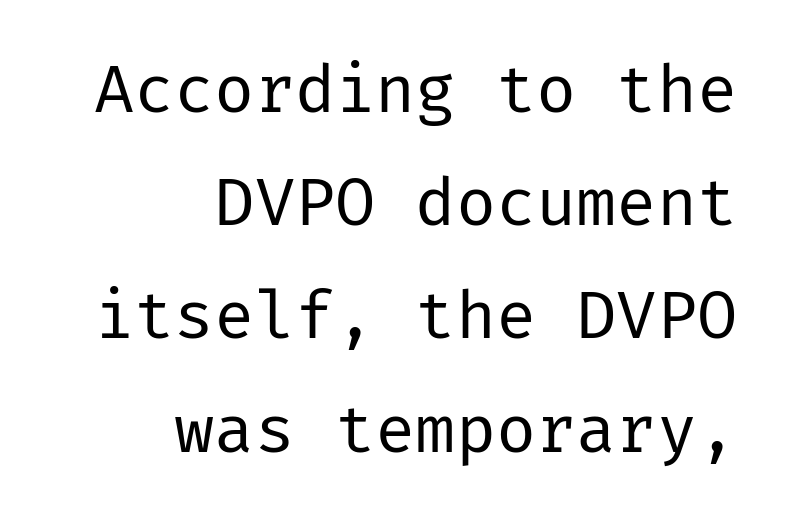
{"serif": "no", "italic": "no", "bold": "no", "weight": "regular", "width": "normal", "stroke_contrast": "low", "x_height": "medium", "underline": "no", "align": "right", "line_spacing": "normal", "line_spacing_ratio": 1.69, "letter_spacing": "normal", "letter_spacing_em": 0.0, "glyph_px": 67}
